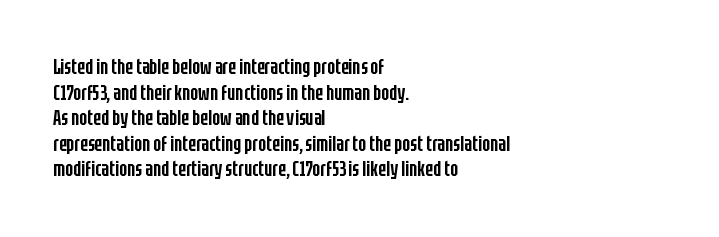
{"italic": "no", "bold": "semi", "underline": "no", "align": "left", "line_spacing_ratio": 1.22, "letter_spacing": "normal", "letter_spacing_em": 0.0, "glyph_px": 21}
